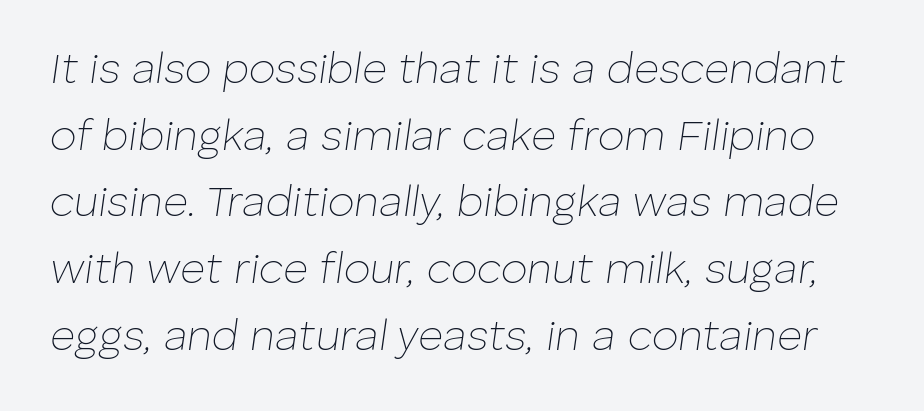
Type without underlining. Vertical stems look standard width or narrower in stroke. Regarding leading, the lines here are spaced in the standard way. Would a proofreader flag this as italicized? Yes.
